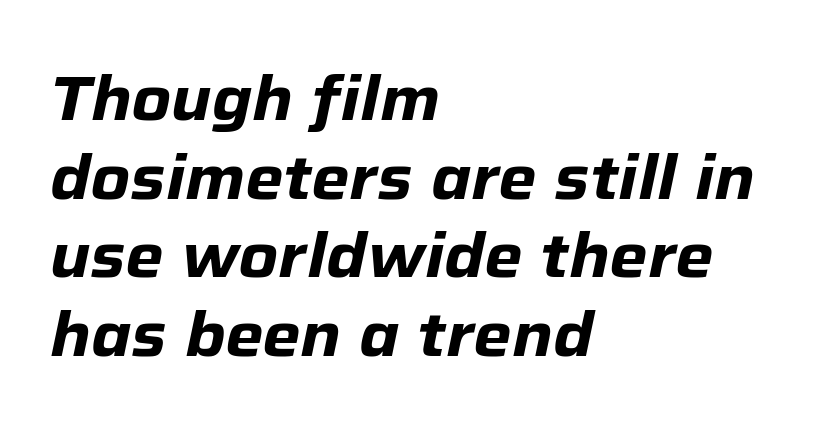
Q: Is the text bold? A: Yes.
Q: Is the text italic (slanted)? A: Yes, it leans right by about 12 degrees.
Q: Is the text underlined? A: No.
Q: How is the paragraph aligned? A: Left-aligned.
Q: Is the spacing between letters normal or unusually wide? A: Normal.
Q: Is the spacing between lines tight, normal or loose? A: Normal.
Q: Width (condensed, normal, or wide)? A: Normal.
Q: Stroke contrast? A: Low.
Q: x-height? A: Medium.
Q: Monospaced? A: No.
